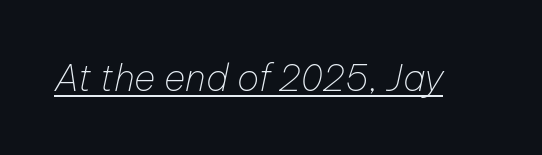
{"italic": "yes", "lean": "right", "slant_degrees": 12, "bold": "no", "weight": "thin", "width": "normal", "stroke_contrast": "low", "x_height": "medium", "monospaced": "no", "underline": "yes", "letter_spacing": "normal", "letter_spacing_em": 0.0, "glyph_px": 37}
